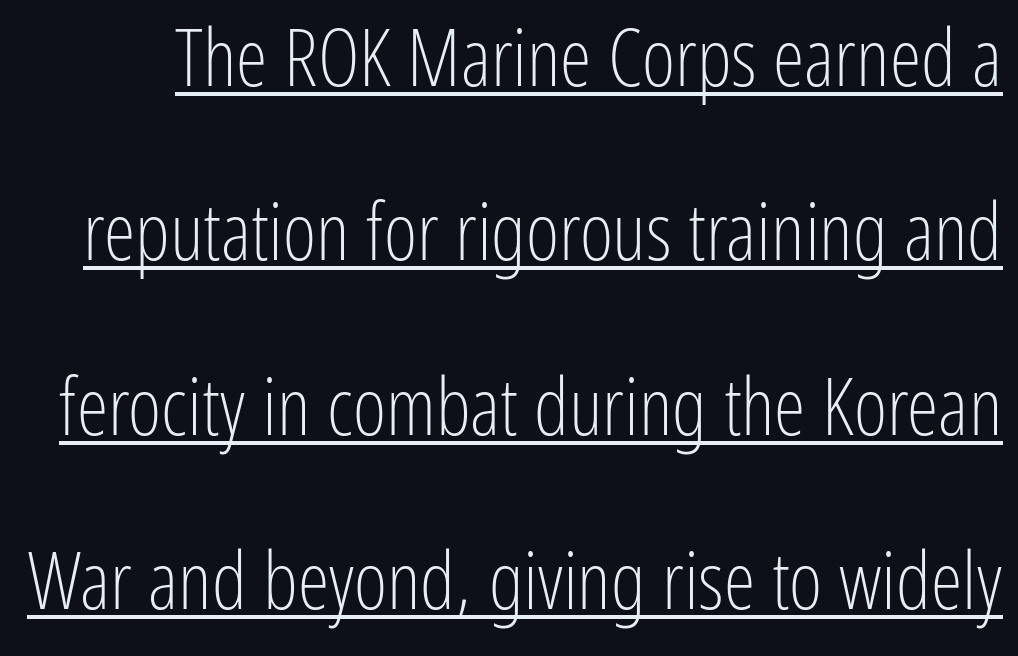
A typesetter would mark this as roman, not italic. Line spacing here is loose. You could call the tracking neutral — neither tight nor loose. Is there an underline? Yes — a line sits under the letters. A quiet, ordinary-to-light weight characterises the typeface.
